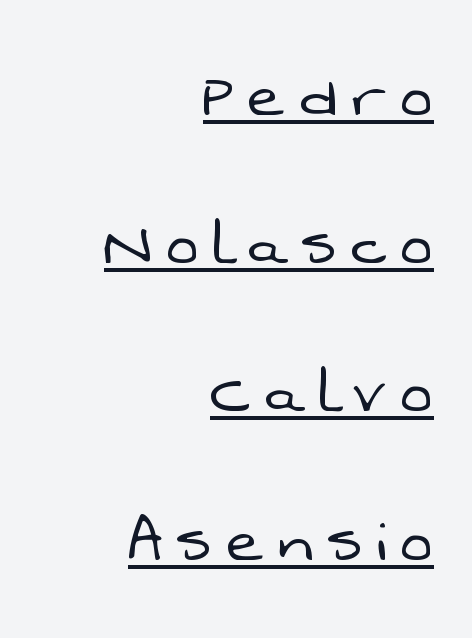
The leading is generous, giving the passage an open texture. Glance below the letters and you will spot a drawn line. On a weight scale, this lands at 450 or below. Line endings align vertically; line beginnings do not.
